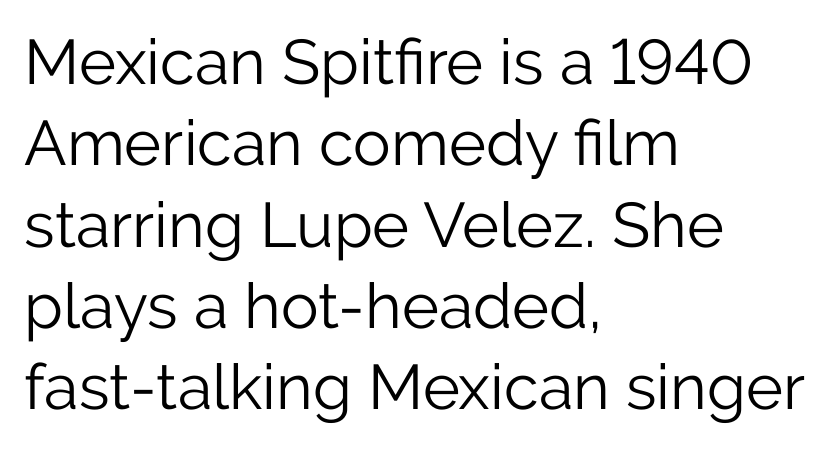
Q: Is the text bold? A: No.
Q: Is the text italic (slanted)? A: No, it is upright.
Q: Is the typeface a serif or a sans-serif typeface? A: Sans-serif.
Q: Is the text underlined? A: No.
Q: How is the paragraph aligned? A: Left-aligned.
Q: Is the spacing between letters normal or unusually wide? A: Normal.
Q: Is the spacing between lines tight, normal or loose? A: Normal.
Q: Width (condensed, normal, or wide)? A: Normal.
Q: Stroke contrast? A: Low.
Q: x-height? A: Medium.
Q: Monospaced? A: No.
